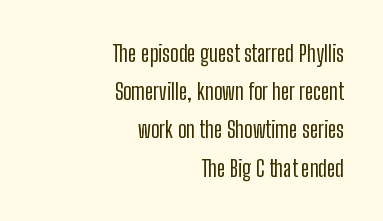
No italicization has been applied; the sample stays upright. Is the letter spacing exaggerated? No — it looks like the ordinary default. Leading matches the norm, producing a regular column. The text block is weighted toward the right margin, trailing off unevenly leftward.
